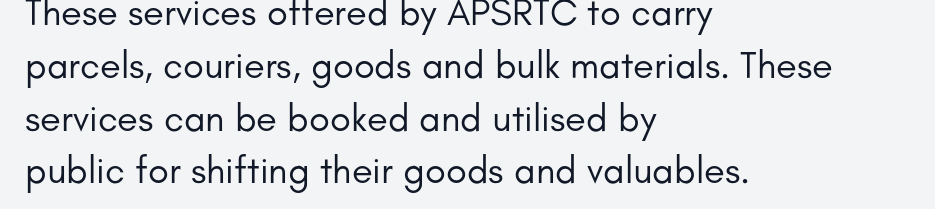
{"serif": "no", "italic": "no", "bold": "no", "weight": "regular", "width": "normal", "stroke_contrast": "low", "x_height": "small", "monospaced": "no", "underline": "no", "align": "left", "line_spacing": "normal", "line_spacing_ratio": 1.39, "letter_spacing": "normal", "letter_spacing_em": 0.0, "glyph_px": 38}
